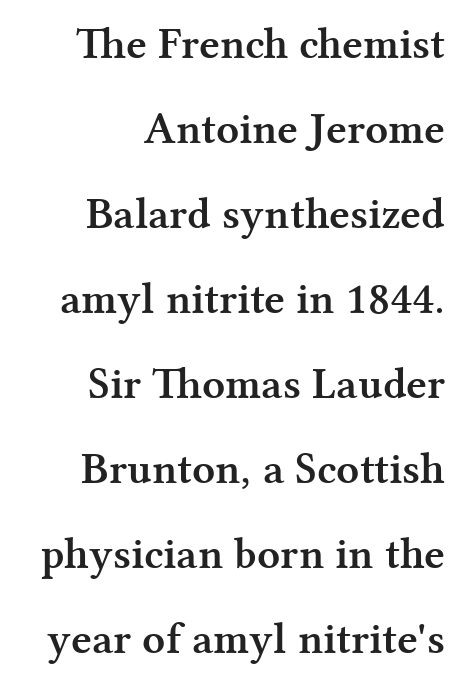
How are the letters spaced? Ordinarily, with no added tracking. You could not count columns in this text — the font is proportionally spaced. The rendering anchors every line to the right-hand side. Type without underlining. Nope, not italic — everything's standing straight.
